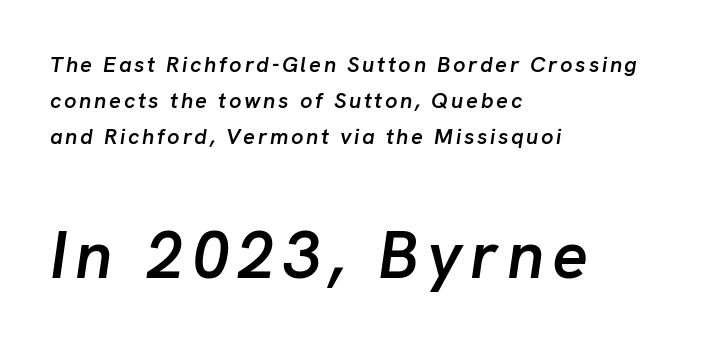
Q: Is the text bold? A: Semi-bold.
Q: Is the text italic (slanted)? A: Yes, it leans right by about 8 degrees.
Q: Is the text underlined? A: No.
Q: How is the paragraph aligned? A: Left-aligned.
Q: Is the spacing between lines tight, normal or loose? A: Normal.
Q: Which block of text is set in a larger size, the first (top) or the second (bottom)? A: The second (bottom) one.
Q: Width (condensed, normal, or wide)? A: Normal.
Q: Stroke contrast? A: Low.
Q: x-height? A: Medium.
Q: Monospaced? A: No.
